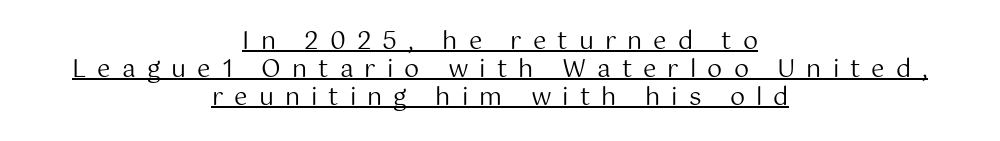
Q: Is the text bold? A: No.
Q: Is the text italic (slanted)? A: No, it is upright.
Q: Is the text underlined? A: Yes.
Q: How is the paragraph aligned? A: Centered.
Q: Is the spacing between letters normal or unusually wide? A: Unusually wide.
